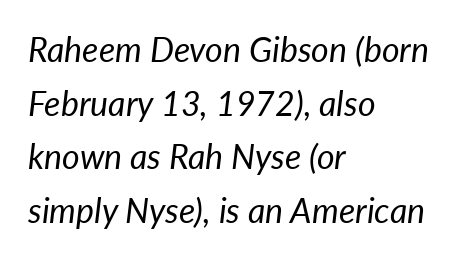
Q: Is the text bold? A: No.
Q: Is the text italic (slanted)? A: Yes, it leans right by about 7 degrees.
Q: Is the text underlined? A: No.
Q: How is the paragraph aligned? A: Left-aligned.
Q: Is the spacing between letters normal or unusually wide? A: Normal.
Q: Is the spacing between lines tight, normal or loose? A: Normal.
Q: Width (condensed, normal, or wide)? A: Normal.
Q: Stroke contrast? A: Low.
Q: x-height? A: Medium.
Q: Monospaced? A: No.
